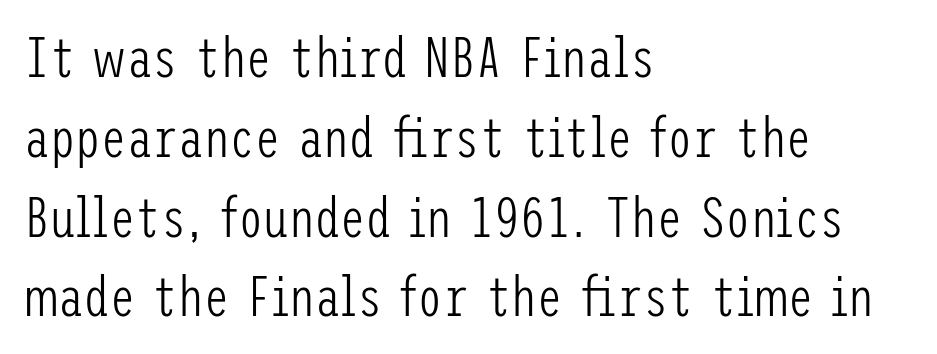
The image shows 57 px light, condensed sans-serif type, upright; set left-aligned, normal line spacing (1.4x), normal letter spacing, not underlined; low stroke contrast and a medium x-height.
